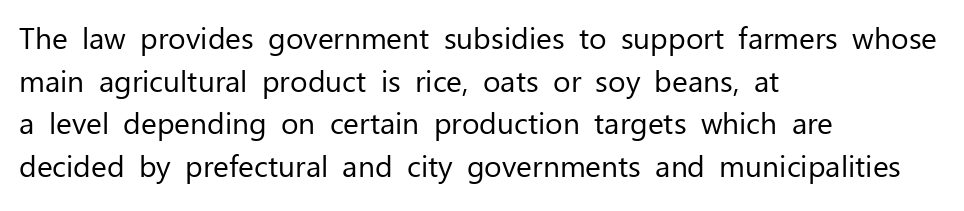
Q: Is the text bold? A: No.
Q: Is the text italic (slanted)? A: No, it is upright.
Q: Is the typeface a serif or a sans-serif typeface? A: Sans-serif.
Q: Is the text underlined? A: No.
Q: How is the paragraph aligned? A: Left-aligned.
Q: Is the spacing between letters normal or unusually wide? A: Normal.
Q: Is the spacing between lines tight, normal or loose? A: Normal.
Q: Width (condensed, normal, or wide)? A: Normal.
Q: Stroke contrast? A: Low.
Q: x-height? A: Medium.
Q: Monospaced? A: No.
